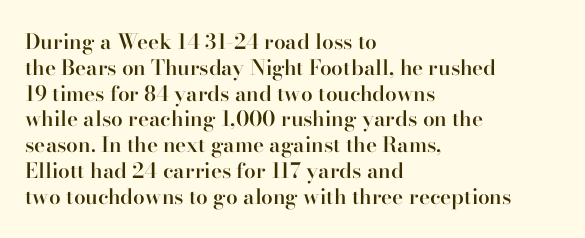
Q: Is the text bold? A: Semi-bold.
Q: Is the text italic (slanted)? A: No, it is upright.
Q: Is the text underlined? A: No.
Q: How is the paragraph aligned? A: Left-aligned.
Q: Is the spacing between letters normal or unusually wide? A: Normal.
